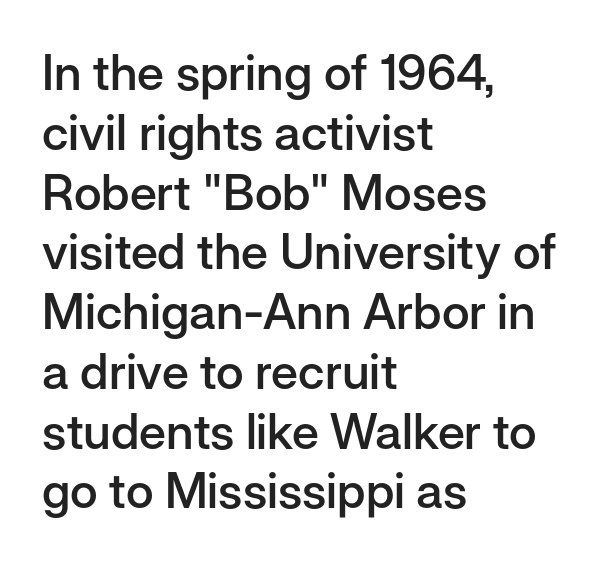
Semibold letterforms, between regular and bold. This sample uses an upright cut, with every glyph sitting square on the baseline. The compositor pushed each line to the left boundary. No feet cap the strokes, marking this as sans-serif type. Type without underlining.
